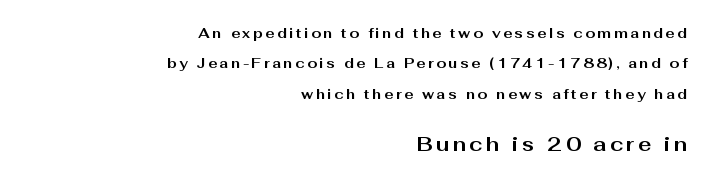
The image shows 20 px bold type, upright; set right-aligned, loose line spacing (2.17x), not underlined; the second (bottom) block is 1.43x larger.
